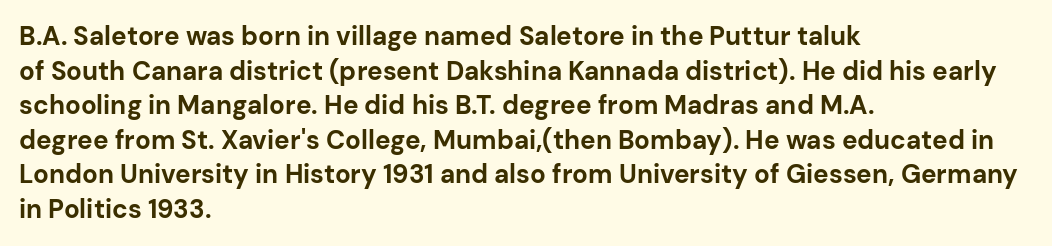
Do the letters lean? They stand straight. Standard letterfit; no display-style spreading of the glyphs. The strip under each line holds only bare page. The rendering anchors every line to the left-hand side. The glyphs have the mass of a bold cut. Quick note: interline space is typical.
